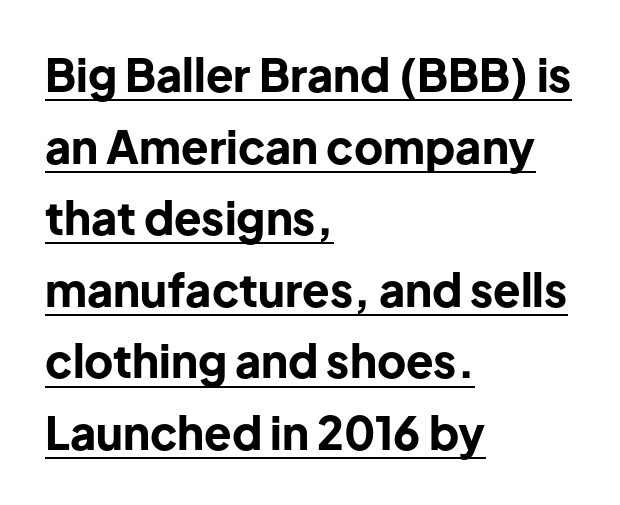
What decoration does the sample have? An underline. Proportional: the letters do not fall into vertical columns. The face used here is a sans, in the tradition of grotesques and geometrics. Does the leading feel generous? No, just average. Teacher's note: observe the even left margin — that is flush-left alignment.
